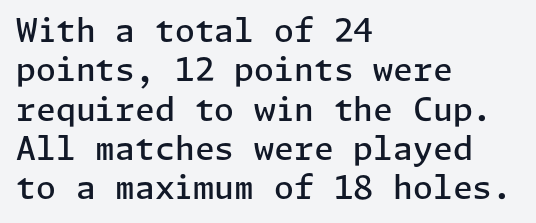
Characters follow at the spacing the type designer built in. Set as a demibold, roughly 600 on the weight scale. A student would call this left alignment; a typographer would say flush left, rag right. Every character sits straight up, as roman type does. The type family on display is of the sans-serif kind. Letters rest on an invisible, unmarked baseline.
